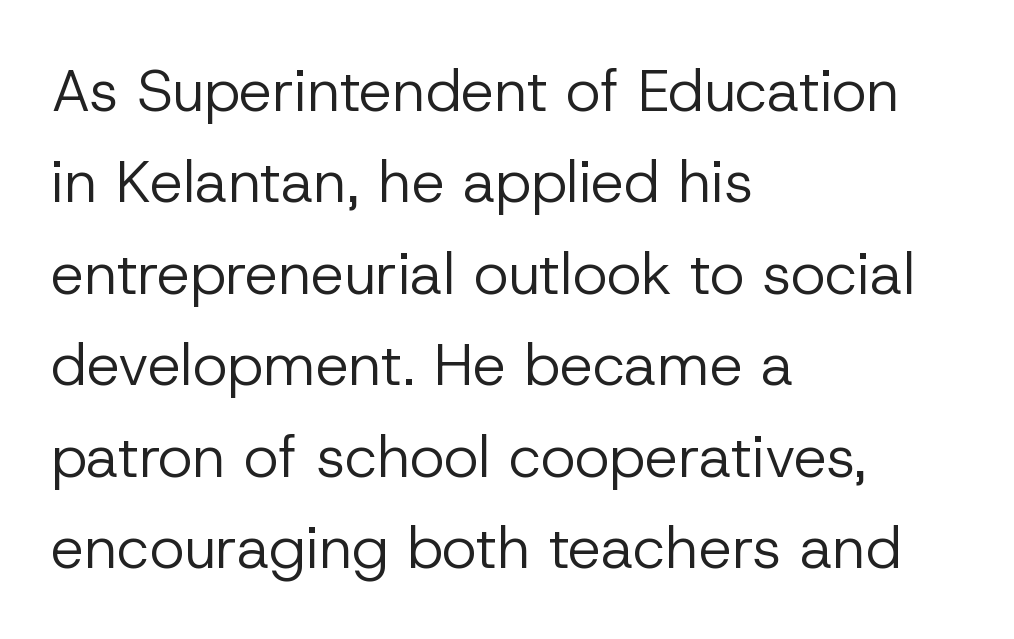
In terms of letterform style, serifs are entirely absent. Every character sits straight up, as roman type does. The tracking reads as untouched default to a designer's eye. Is the type heavy? It reads as light-to-regular instead. Do the characters align in a grid? No, the font is proportional. The lines in this sample share a left origin and differ only in where they stop.
